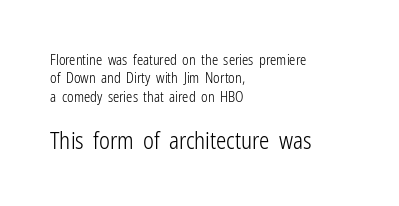
The image shows 23 px text type, upright; set left-aligned, normal line spacing (1.32x), normal letter spacing, not underlined; the second (bottom) block is 1.64x larger.
